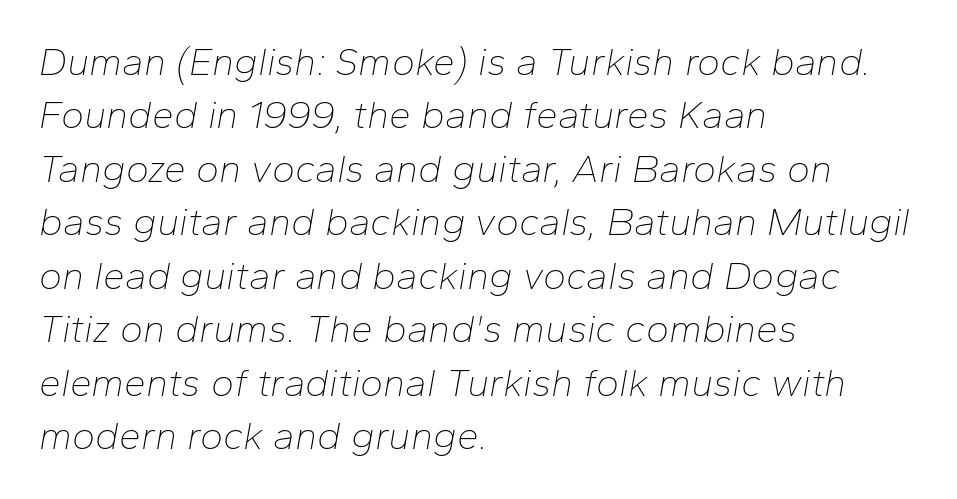
{"italic": "yes", "lean": "right", "slant_degrees": 10, "bold": "no", "weight": "thin", "width": "normal", "stroke_contrast": "low", "x_height": "medium", "monospaced": "no", "underline": "no", "align": "left", "line_spacing": "normal", "line_spacing_ratio": 1.37, "letter_spacing": "normal", "letter_spacing_em": 0.0, "glyph_px": 39}
